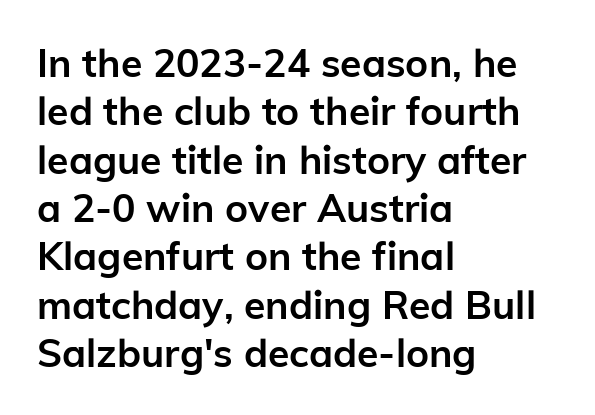
Spacing verdict: proportional, widths tailored to each character. The gaps between neighbouring characters are ordinary and unremarkable. This is sans-serif lettering, the kind often seen on screens and signage. Rule under the text: the space is simply empty. This is the regular roman posture of the typeface. As a designer I'd log this as weight 700, bold.
